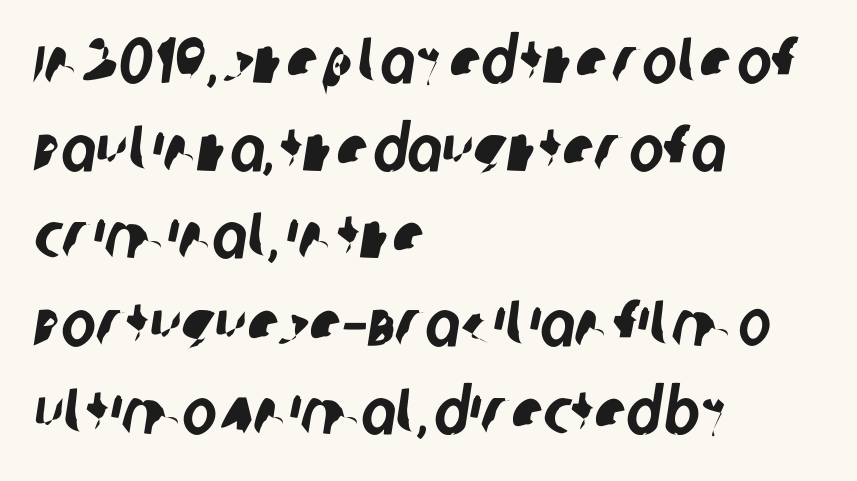
Nope, no serifs anywhere on these letters. The passage is arranged the way most books set body copy — flush left. Compared with typical body copy, the letter spacing here is the same. Regular leading. Here the designer chose a conventional face with non-uniform glyph widths.
